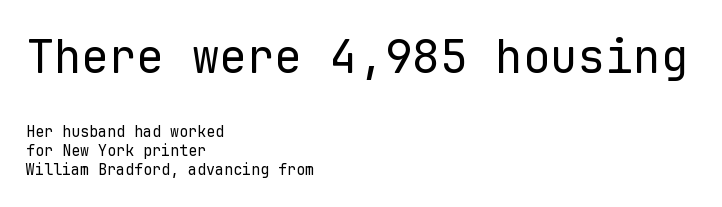
The image shows 46 px regular-weight sans-serif type, upright, monospaced; set left-aligned, normal line spacing (1.27x), normal letter spacing, not underlined; the first (top) block is 3.07x larger; low stroke contrast and a medium x-height.
